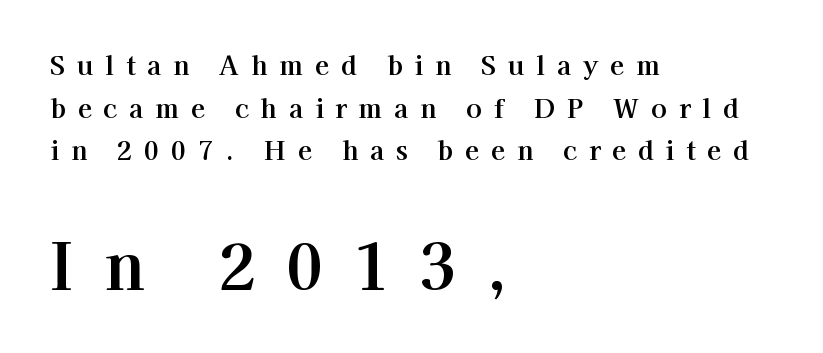
The ragged edge is on the right, which tells us the setting is flush left. Letters rest on an invisible, unmarked baseline. Each new line begins a customary step beneath the previous one. The glyphs in this specimen are seriffed. Here the designer chose a conventional face with non-uniform glyph widths.
